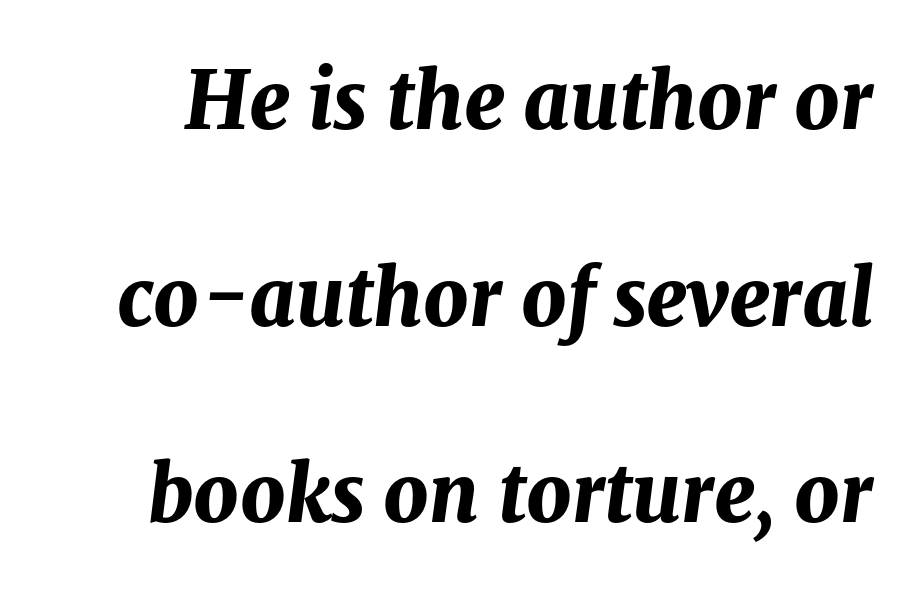
Q: Is the text bold? A: Yes.
Q: Is the text italic (slanted)? A: Yes, it leans right by about 8 degrees.
Q: Is the text underlined? A: No.
Q: Is the spacing between letters normal or unusually wide? A: Normal.
Q: Is the spacing between lines tight, normal or loose? A: Loose.
Q: Width (condensed, normal, or wide)? A: Normal.
Q: Stroke contrast? A: Medium.
Q: x-height? A: Medium.
Q: Monospaced? A: No.
